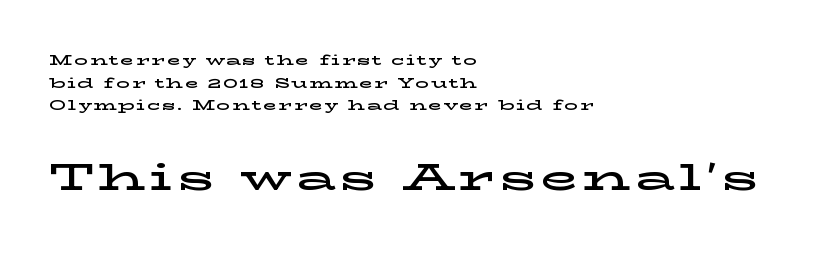
The type family on display is of the serif kind. Looks like regular typesetting: each glyph gets only the width it needs. Notice how descenders clear the ascenders below comfortably — that's standard leading. You can tell it's not italic because the verticals are truly vertical.
